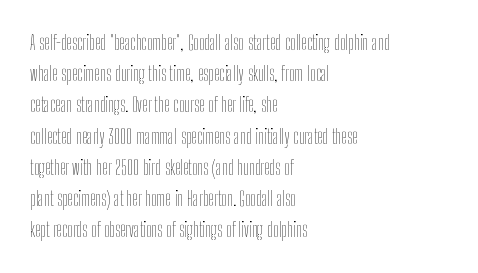
Q: Is the text bold? A: No.
Q: Is the text italic (slanted)? A: No, it is upright.
Q: Is the text underlined? A: No.
Q: How is the paragraph aligned? A: Left-aligned.
Q: Is the spacing between letters normal or unusually wide? A: Normal.
Q: Is the spacing between lines tight, normal or loose? A: Normal.
